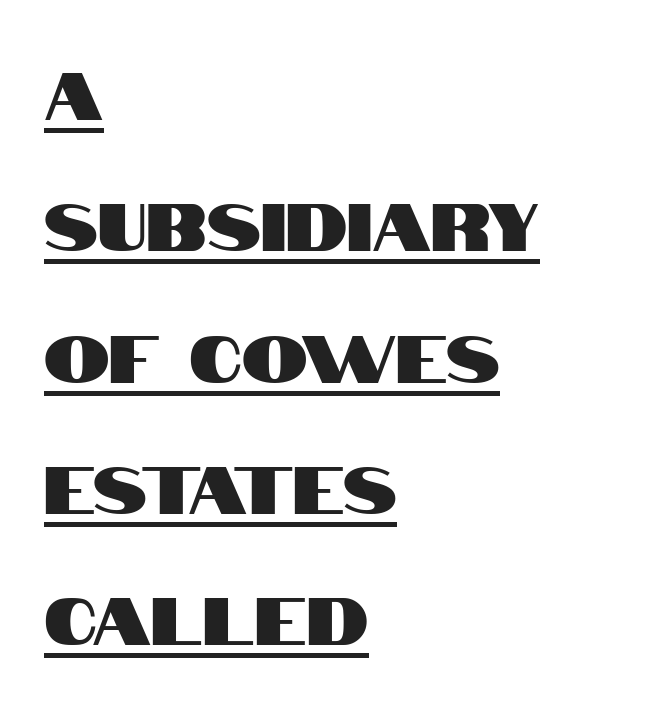
A great deal of white space separates one row of letters from the next. This rendering leaves character spacing at its baseline value. This rendering uses left alignment, leaving the right contour irregular. Descenders here cross a horizontal rule under the line. Characters remain perfectly vertical along every line.
